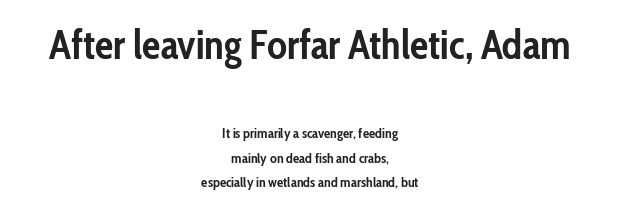
The image shows 41 px semibold, condensed sans-serif type, upright; set centered, line spacing 1.76x, normal letter spacing, not underlined; the first (top) block is 2.93x larger; low stroke contrast and a medium x-height.
